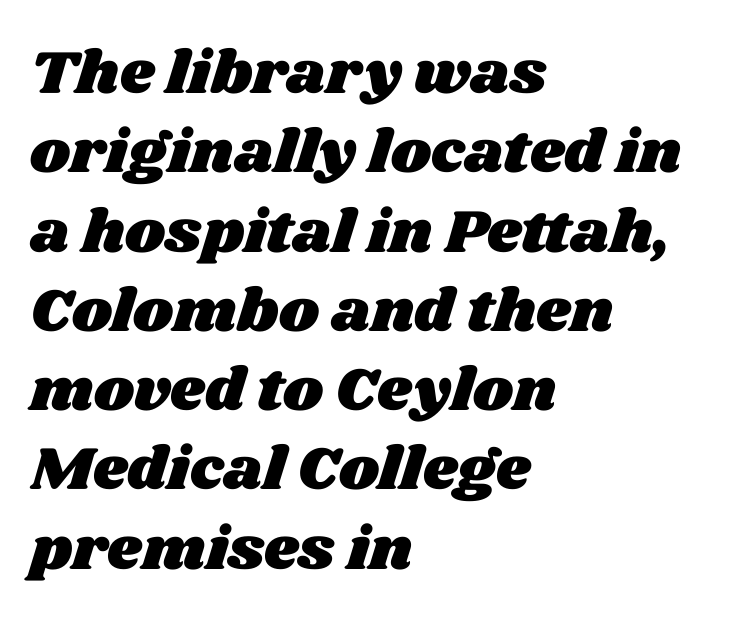
The image shows 61 px wide type; set left-aligned, normal line spacing (1.3x), normal letter spacing, not underlined; medium stroke contrast and a large x-height.
